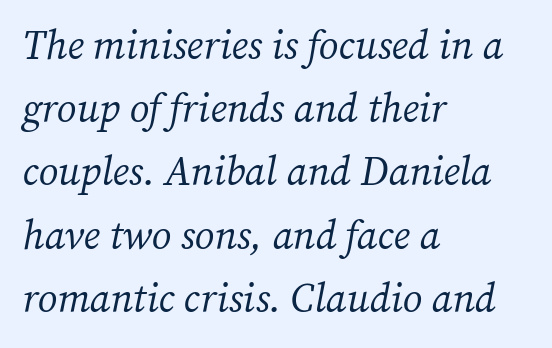
{"serif": "yes", "italic": "yes", "lean": "right", "slant_degrees": 12, "bold": "no", "weight": "regular", "width": "normal", "stroke_contrast": "medium", "x_height": "medium", "monospaced": "no", "underline": "no", "align": "left", "line_spacing": "normal", "line_spacing_ratio": 1.58, "letter_spacing": "normal", "letter_spacing_em": 0.0, "glyph_px": 40}
